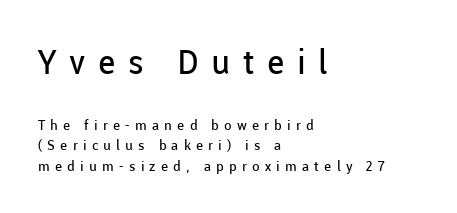
The image shows 34 px regular-weight sans-serif type, upright; set left-aligned, normal line spacing (1.46x), unusually wide letter spacing (+0.37 em), not underlined; the first (top) block is 2.43x larger; low stroke contrast and a medium x-height.
